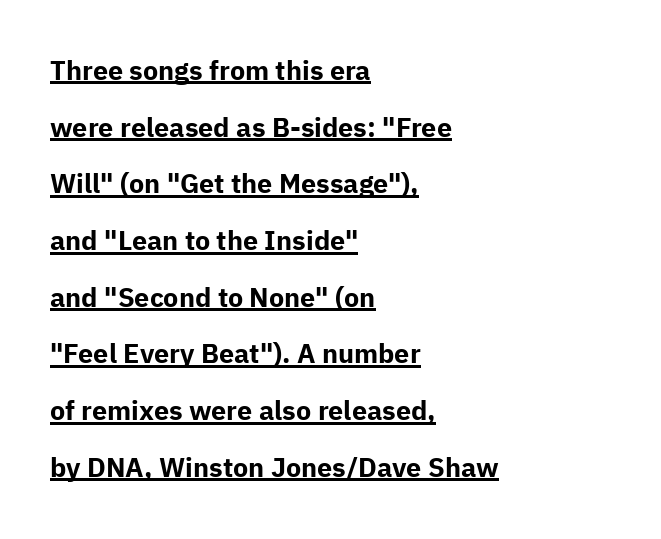
{"italic": "no", "bold": "yes", "underline": "yes", "align": "left", "line_spacing": "loose", "line_spacing_ratio": 2.1, "letter_spacing": "normal", "letter_spacing_em": 0.0, "glyph_px": 27}
